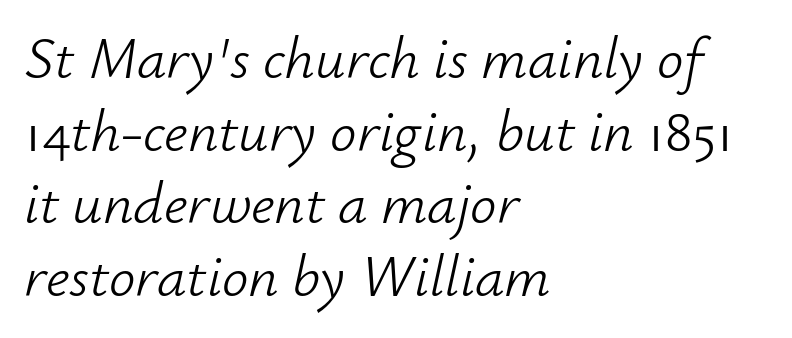
The image shows 59 px light type, italic (leaning right); set left-aligned, line spacing 1.23x, normal letter spacing, not underlined; low stroke contrast and a small x-height.
